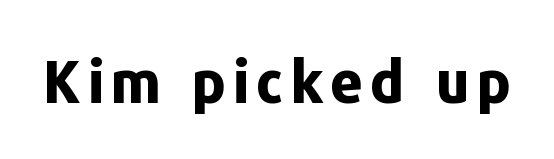
This sample uses a sans-serif face. On the weight axis this lands at bold, roughly 700. These lines are rendered in a variable-pitch font. Honestly, there is no underline to notice here at all.
